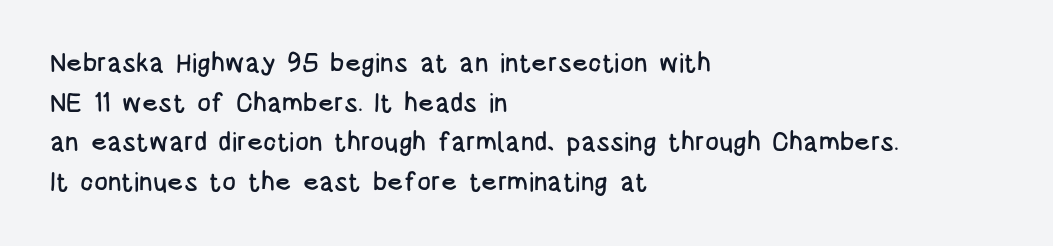
Interline gaps are of average width in this sample. The type sits square on the baseline with zero lean. Just letters on the line, the space beneath them empty. Students, note that the glyphs here touch the page at normal intervals. The rendering anchors every line to the left-hand side.
